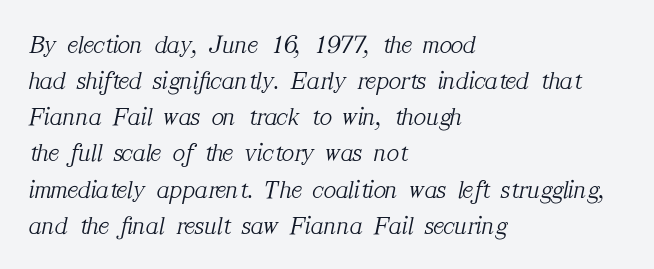
Q: Is the text bold? A: No.
Q: Is the text italic (slanted)? A: Yes, it leans right by about 12 degrees.
Q: Is the text underlined? A: No.
Q: How is the paragraph aligned? A: Left-aligned.
Q: Is the spacing between letters normal or unusually wide? A: Normal.
Q: Is the spacing between lines tight, normal or loose? A: Normal.
